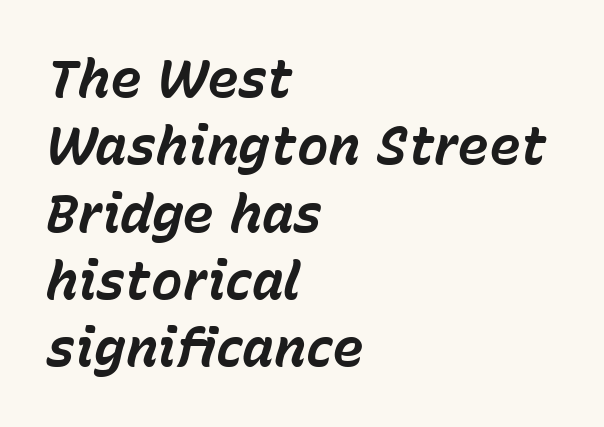
Q: Is the text bold? A: Yes.
Q: Is the text italic (slanted)? A: Yes, it leans right by about 15 degrees.
Q: Is the text underlined? A: No.
Q: How is the paragraph aligned? A: Left-aligned.
Q: Is the spacing between letters normal or unusually wide? A: Normal.
Q: Is the spacing between lines tight, normal or loose? A: Normal.
Q: Width (condensed, normal, or wide)? A: Normal.
Q: Stroke contrast? A: Low.
Q: x-height? A: Medium.
Q: Monospaced? A: No.
